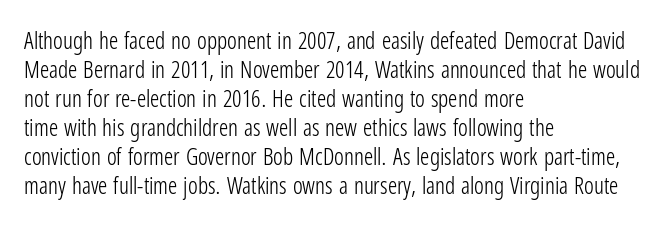
A typesetter would call this zero additional tracking. If you drew a line through each stem, it would be perfectly vertical. This block has exactly the height ordinary leading produces. Teacher's note: observe the even left margin — that is flush-left alignment. The area under the type is left untouched. This is not heavy type; no bold has been used.
